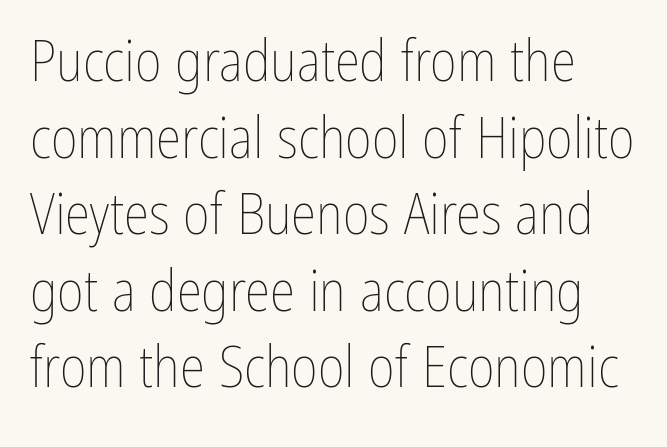
The image shows 58 px thin, condensed type, upright; set left-aligned, normal line spacing (1.32x), normal letter spacing, not underlined; low stroke contrast and a medium x-height.
